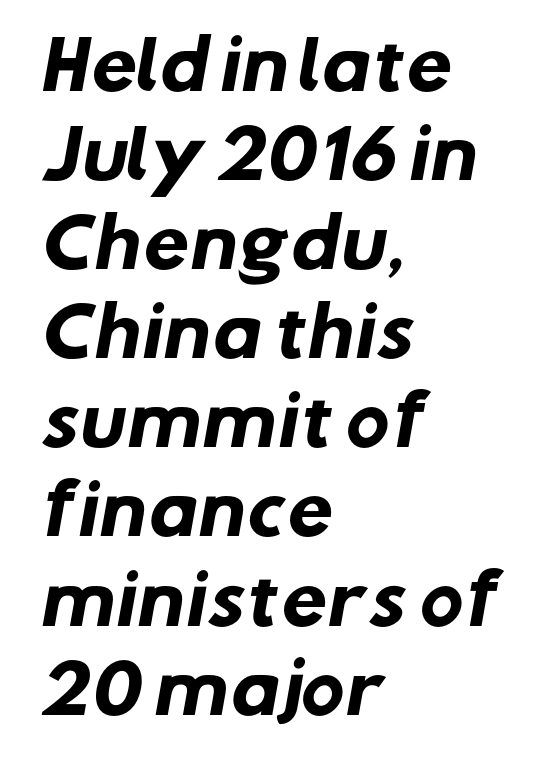
Q: Is the text bold? A: Yes.
Q: Is the typeface a serif or a sans-serif typeface? A: Sans-serif.
Q: Is the text underlined? A: No.
Q: How is the paragraph aligned? A: Left-aligned.
Q: Is the spacing between letters normal or unusually wide? A: Normal.
Q: Is the spacing between lines tight, normal or loose? A: Normal.
Q: Width (condensed, normal, or wide)? A: Normal.
Q: Stroke contrast? A: Low.
Q: x-height? A: Medium.
Q: Monospaced? A: No.
